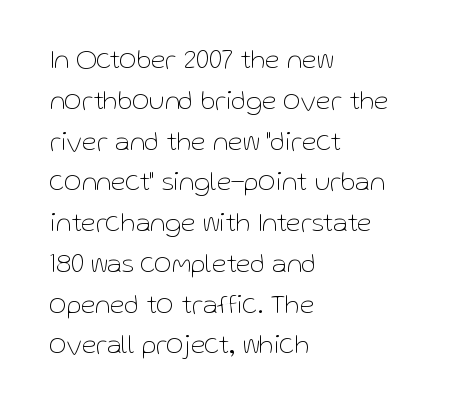
The passage shown stacks its lines at a standard gap. Plain, unruled lines of type. Summary of weight: not heavy and not bold. The rendering keeps characters at their native spacing. Notice how the stems are strictly vertical — no italics here.
